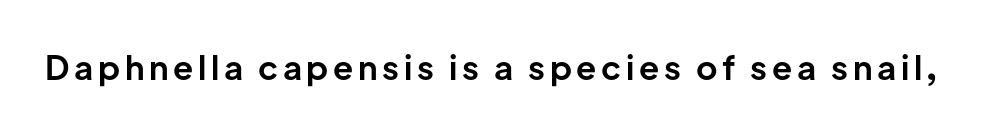
No word sits above an underline. What kind of face is this? One without serifs — a sans. Proportional: the letters do not fall into vertical columns. Tall strokes in this sample are plumb rather than angled. The characters look thick and weighty, a clear bold.
